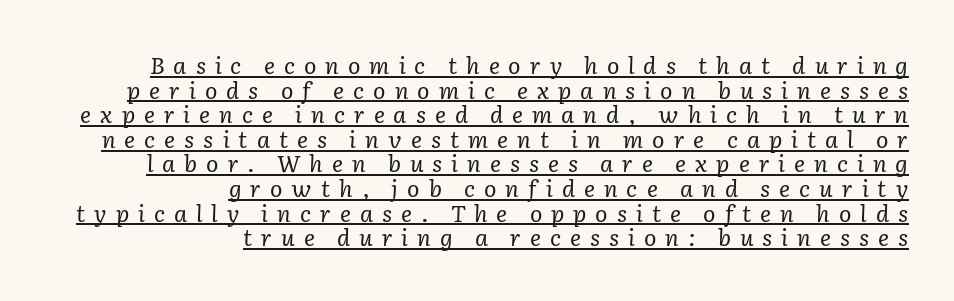
Q: Is the text bold? A: No.
Q: Is the text italic (slanted)? A: Yes, it leans right by about 2 degrees.
Q: Is the text underlined? A: Yes.
Q: How is the paragraph aligned? A: Right-aligned.
Q: Is the spacing between letters normal or unusually wide? A: Unusually wide.
Q: Is the spacing between lines tight, normal or loose? A: Tight.
